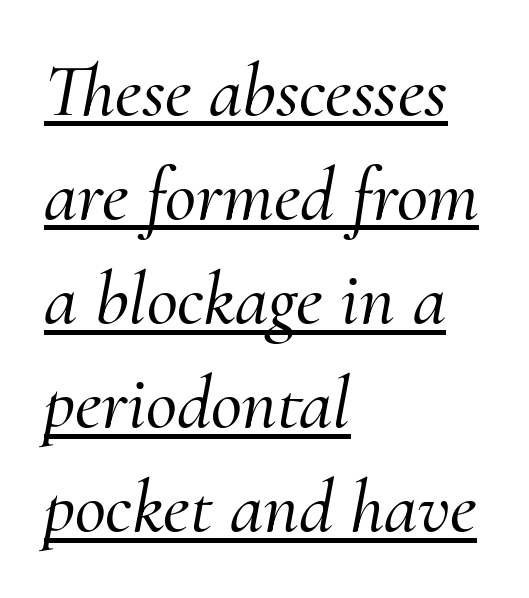
Q: Is the text italic (slanted)? A: Yes, it leans right by about 10 degrees.
Q: Is the typeface a serif or a sans-serif typeface? A: Serif.
Q: Is the text underlined? A: Yes.
Q: How is the paragraph aligned? A: Left-aligned.
Q: Is the spacing between letters normal or unusually wide? A: Normal.
Q: Is the spacing between lines tight, normal or loose? A: Normal.
Q: Width (condensed, normal, or wide)? A: Normal.
Q: Stroke contrast? A: Medium.
Q: x-height? A: Small.
Q: Monospaced? A: No.
